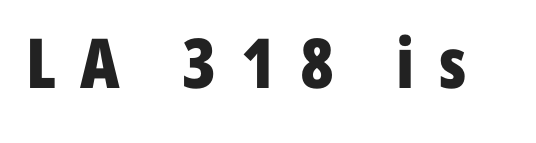
Q: Is the text bold? A: Yes.
Q: Is the text italic (slanted)? A: No, it is upright.
Q: Is the typeface a serif or a sans-serif typeface? A: Sans-serif.
Q: Is the text underlined? A: No.
Q: Is the spacing between letters normal or unusually wide? A: Unusually wide.
Q: Width (condensed, normal, or wide)? A: Condensed.
Q: Stroke contrast? A: Low.
Q: x-height? A: Medium.
Q: Monospaced? A: No.
